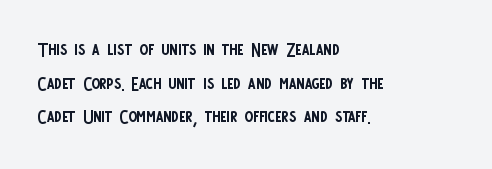
The image shows 25 px text type, upright; set left-aligned, normal line spacing (1.35x), normal letter spacing, not underlined.
